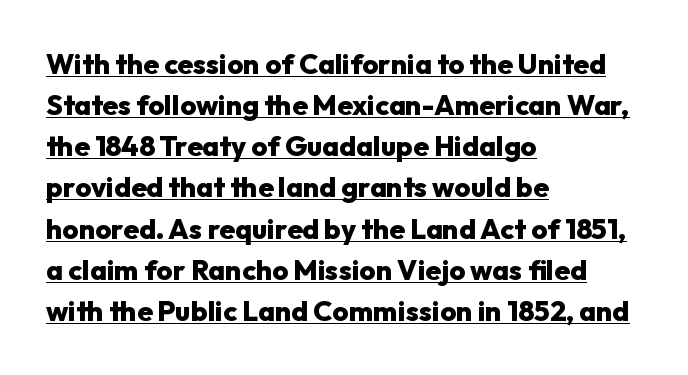
{"serif": "no", "italic": "no", "bold": "yes", "weight": "heavy", "width": "normal", "stroke_contrast": "low", "x_height": "medium", "monospaced": "no", "underline": "yes", "align": "left", "line_spacing": "normal", "line_spacing_ratio": 1.47, "letter_spacing": "normal", "letter_spacing_em": 0.0, "glyph_px": 28}
